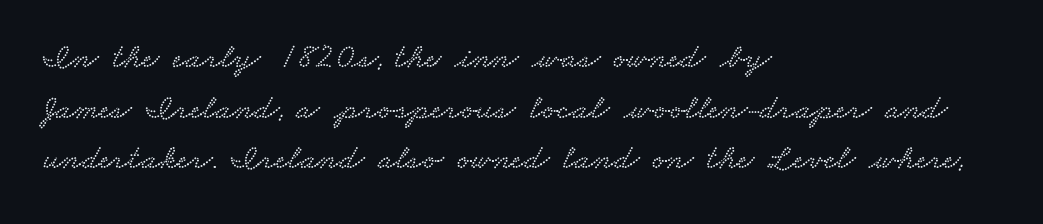
Q: Is the typeface a serif or a sans-serif typeface? A: Serif.
Q: Is the text underlined? A: No.
Q: How is the paragraph aligned? A: Left-aligned.
Q: Is the spacing between letters normal or unusually wide? A: Normal.
Q: Is the spacing between lines tight, normal or loose? A: Normal.
Q: Width (condensed, normal, or wide)? A: Wide.
Q: Stroke contrast? A: Low.
Q: x-height? A: Small.
Q: Monospaced? A: No.
